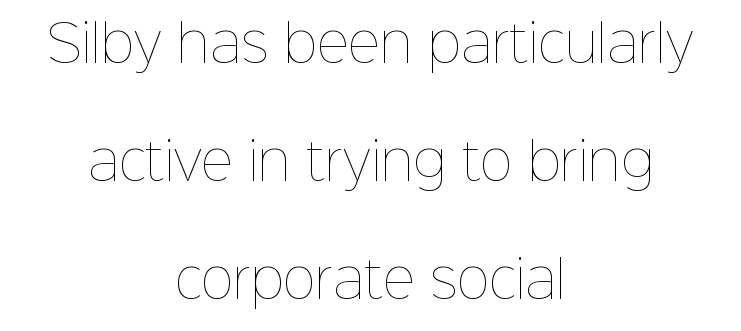
The image shows 50 px thin type, upright; set centered, loose line spacing (2.36x), normal letter spacing, not underlined; low stroke contrast and a medium x-height.
